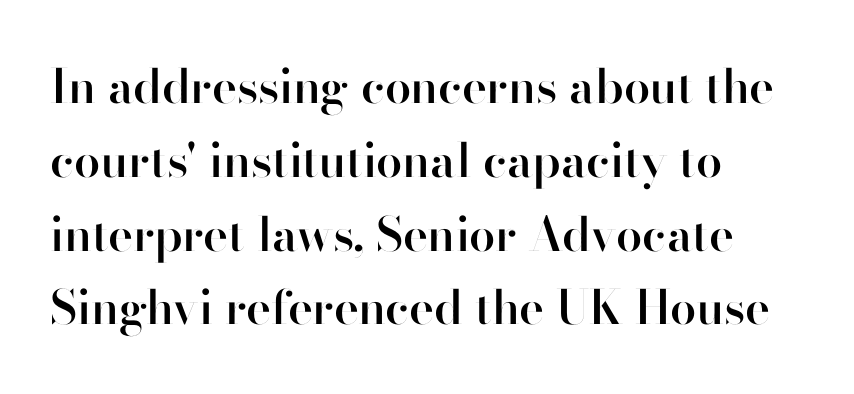
The baseline area is clear. Slightly chunky letters — semibold, I'd say, not full bold. No italicization has been applied; the sample stays upright. Note the varied advance widths — an 'i' is clearly narrower than an 'm'. Summary of vertical rhythm: regular, with standard interline spacing. The text block is weighted toward the left margin, trailing off unevenly rightward.
